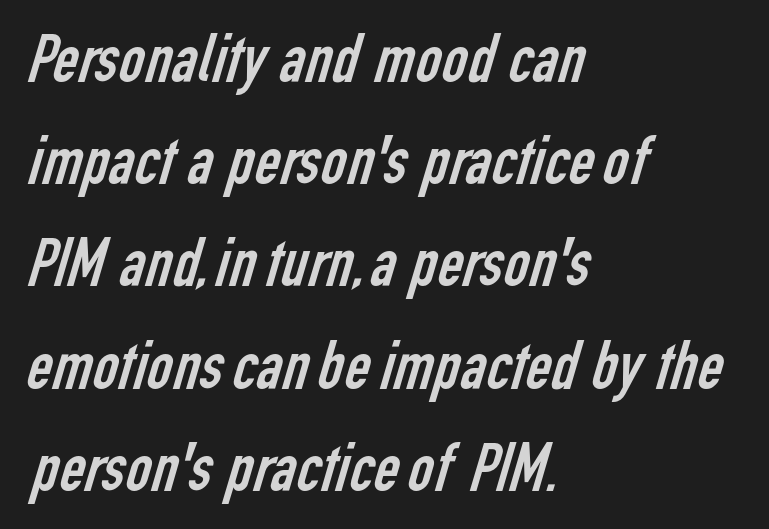
Q: Is the text bold? A: No.
Q: Is the typeface a serif or a sans-serif typeface? A: Sans-serif.
Q: Is the text underlined? A: No.
Q: How is the paragraph aligned? A: Left-aligned.
Q: Is the spacing between letters normal or unusually wide? A: Normal.
Q: Is the spacing between lines tight, normal or loose? A: Normal.
Q: Width (condensed, normal, or wide)? A: Condensed.
Q: Stroke contrast? A: Low.
Q: x-height? A: Medium.
Q: Monospaced? A: No.
